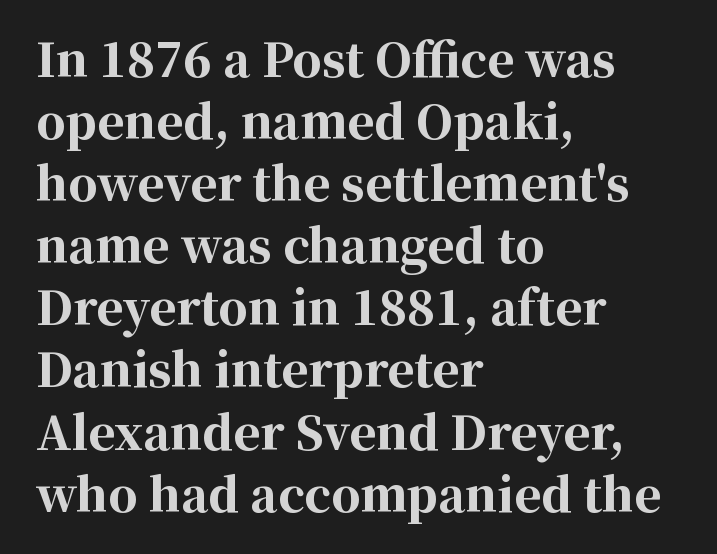
{"serif": "yes", "italic": "no", "bold": "yes", "weight": "bold", "width": "normal", "stroke_contrast": "high", "x_height": "medium", "monospaced": "no", "underline": "no", "align": "left", "line_spacing": "normal", "line_spacing_ratio": 1.35, "letter_spacing": "normal", "letter_spacing_em": 0.0, "glyph_px": 46}
